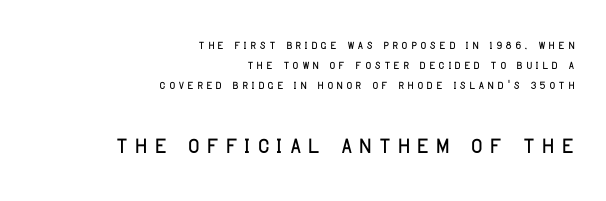
The image shows 32 px condensed sans-serif type, upright; set right-aligned, normal line spacing (1.26x), unusually wide letter spacing (+0.21 em), not underlined; the second (bottom) block is 2.0x larger; low stroke contrast and a large x-height.
